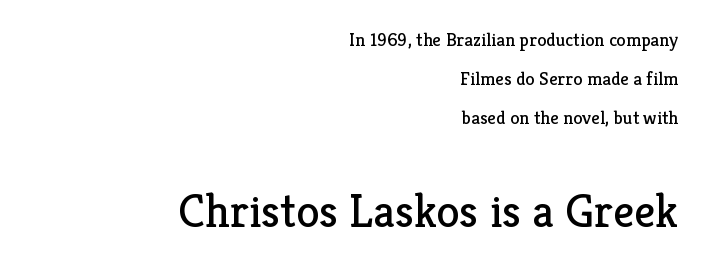
Q: Is the text bold? A: No.
Q: Is the text italic (slanted)? A: No, it is upright.
Q: Is the typeface a serif or a sans-serif typeface? A: Serif.
Q: Is the text underlined? A: No.
Q: How is the paragraph aligned? A: Right-aligned.
Q: Is the spacing between letters normal or unusually wide? A: Normal.
Q: Is the spacing between lines tight, normal or loose? A: Loose.
Q: Which block of text is set in a larger size, the first (top) or the second (bottom)? A: The second (bottom) one.
Q: Width (condensed, normal, or wide)? A: Normal.
Q: Stroke contrast? A: Low.
Q: x-height? A: Medium.
Q: Monospaced? A: No.
